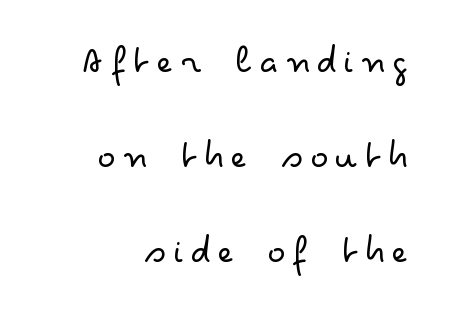
Q: Is the text bold? A: No.
Q: Is the text italic (slanted)? A: No, it is upright.
Q: Is the typeface a serif or a sans-serif typeface? A: Sans-serif.
Q: Is the text underlined? A: No.
Q: Is the spacing between lines tight, normal or loose? A: Loose.
Q: Width (condensed, normal, or wide)? A: Wide.
Q: Stroke contrast? A: Low.
Q: x-height? A: Small.
Q: Monospaced? A: No.
